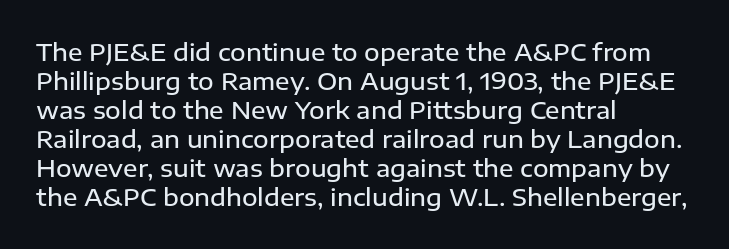
{"italic": "no", "bold": "semi", "underline": "no", "align": "left", "line_spacing_ratio": 1.21, "letter_spacing": "normal", "letter_spacing_em": 0.0, "glyph_px": 24}
